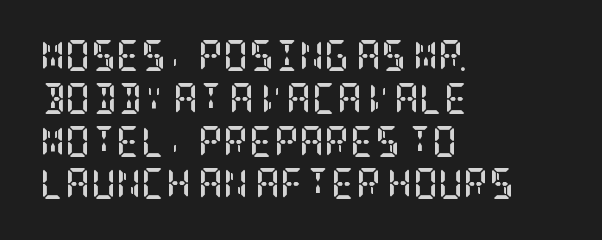
The image shows 31 px semibold, condensed serif type, upright; set left-aligned, normal line spacing (1.38x), normal letter spacing, not underlined; low stroke contrast and a large x-height.
